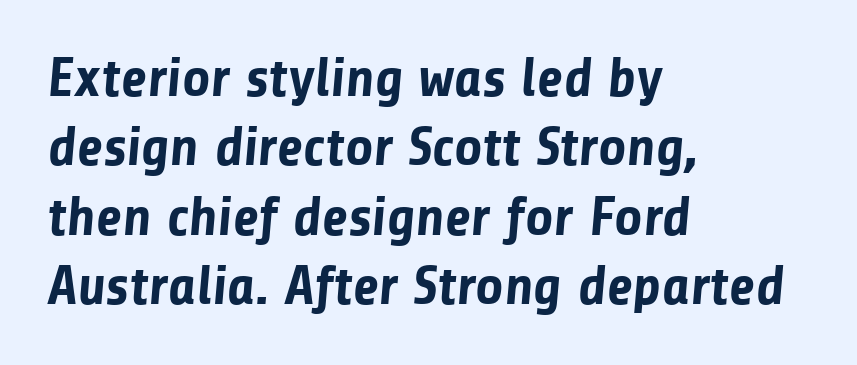
How heavy is the stroke? Heavy — this is a bold. Typeset ragged right — the left edge is the straight one. Each letter keeps its own natural width here, so spacing adapts to shape. Unmarked baselines from the first word to the last. Line spacing here is normal.
